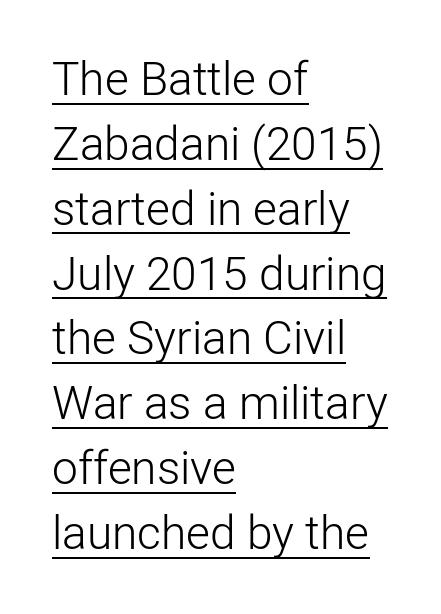
Q: Is the text bold? A: No.
Q: Is the text italic (slanted)? A: No, it is upright.
Q: Is the typeface a serif or a sans-serif typeface? A: Sans-serif.
Q: Is the text underlined? A: Yes.
Q: How is the paragraph aligned? A: Left-aligned.
Q: Is the spacing between letters normal or unusually wide? A: Normal.
Q: Is the spacing between lines tight, normal or loose? A: Normal.
Q: Width (condensed, normal, or wide)? A: Normal.
Q: Stroke contrast? A: Low.
Q: x-height? A: Medium.
Q: Monospaced? A: No.
